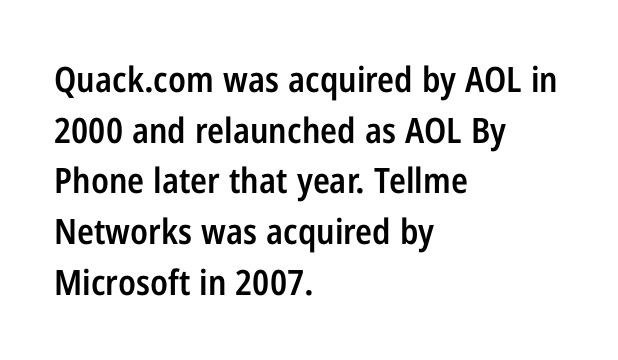
Letter spacing: default. Regular leading. This sample has the flowing, uneven cadence of proportional lettering. Weight check: semibold — heavier than regular, not quite bold. These lines stack with their left ends in a neat column. The strip under each line holds only bare page.
